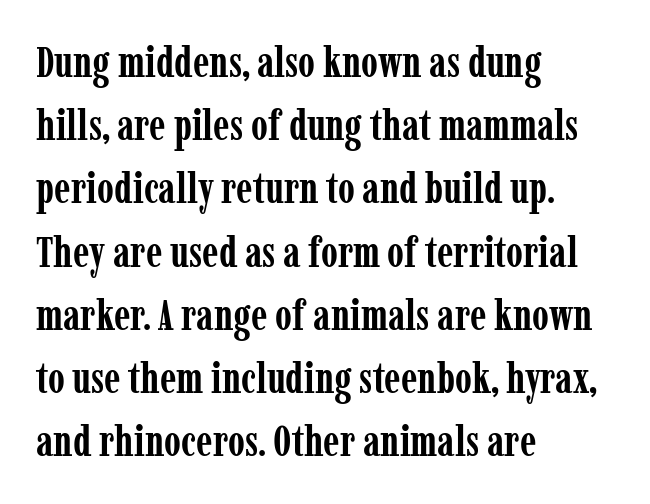
{"serif": "yes", "italic": "no", "bold": "yes", "weight": "semibold", "width": "condensed", "stroke_contrast": "low", "x_height": "medium", "monospaced": "no", "underline": "no", "align": "left", "line_spacing": "normal", "line_spacing_ratio": 1.47, "letter_spacing": "normal", "letter_spacing_em": 0.0, "glyph_px": 43}
